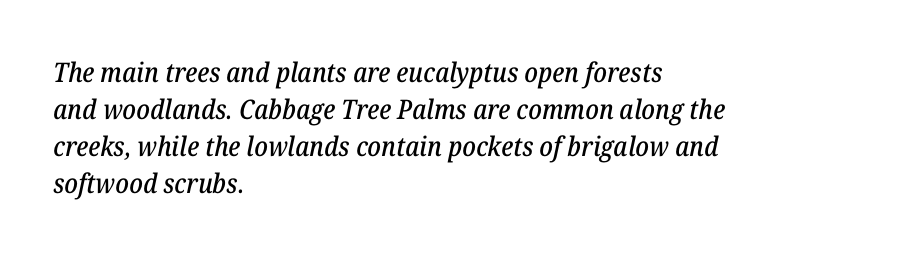
Q: Is the text italic (slanted)? A: Yes, it leans right by about 12 degrees.
Q: Is the text underlined? A: No.
Q: How is the paragraph aligned? A: Left-aligned.
Q: Is the spacing between letters normal or unusually wide? A: Normal.
Q: Is the spacing between lines tight, normal or loose? A: Normal.
